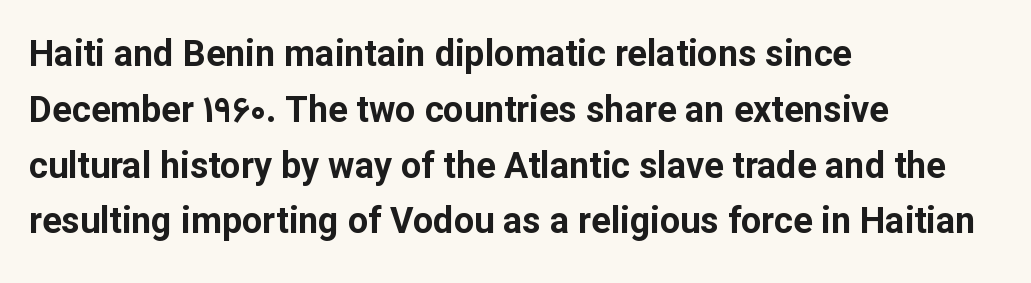
The image shows 36 px bold sans-serif type, upright; set left-aligned, normal line spacing (1.55x), normal letter spacing, not underlined; low stroke contrast and a medium x-height.
